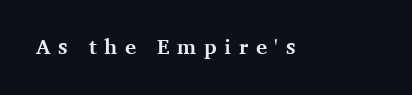
Q: Is the text bold? A: Yes.
Q: Is the text italic (slanted)? A: No, it is upright.
Q: Is the text underlined? A: No.
Q: Is the spacing between letters normal or unusually wide? A: Unusually wide.
